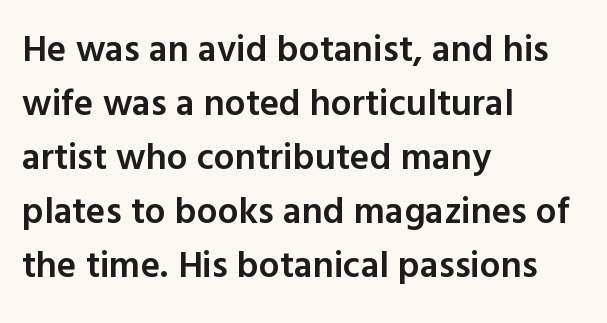
The image shows 37 px semibold sans-serif type, upright; set left-aligned, normal line spacing (1.46x), normal letter spacing, not underlined; a medium x-height.
